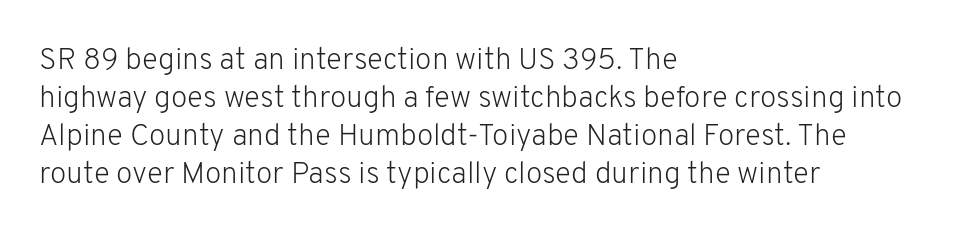
The image shows 30 px light sans-serif type, upright; set left-aligned, normal line spacing (1.27x), normal letter spacing, not underlined; low stroke contrast and a medium x-height.
